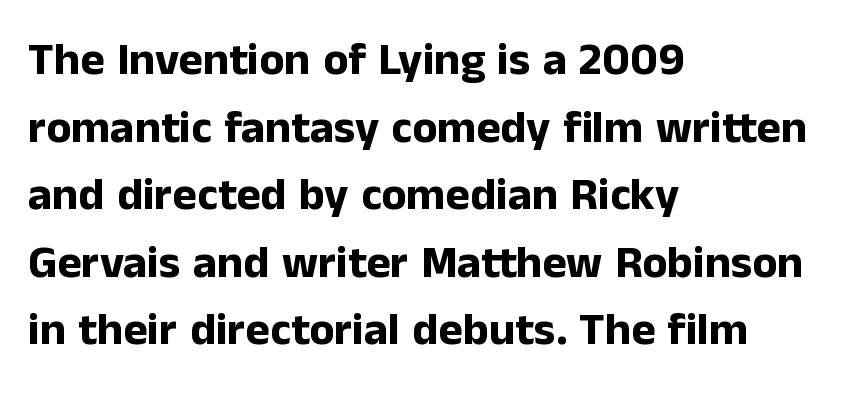
Q: Is the text bold? A: Yes.
Q: Is the text italic (slanted)? A: No, it is upright.
Q: Is the typeface a serif or a sans-serif typeface? A: Sans-serif.
Q: Is the text underlined? A: No.
Q: How is the paragraph aligned? A: Left-aligned.
Q: Is the spacing between letters normal or unusually wide? A: Normal.
Q: Is the spacing between lines tight, normal or loose? A: Normal.
Q: Width (condensed, normal, or wide)? A: Normal.
Q: Stroke contrast? A: Low.
Q: x-height? A: Medium.
Q: Monospaced? A: No.
